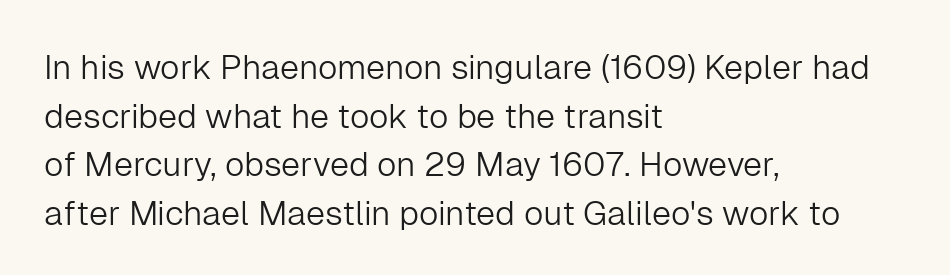
The image shows 34 px light sans-serif type, upright; set left-aligned, normal line spacing (1.43x), normal letter spacing, not underlined; low stroke contrast and a medium x-height.
